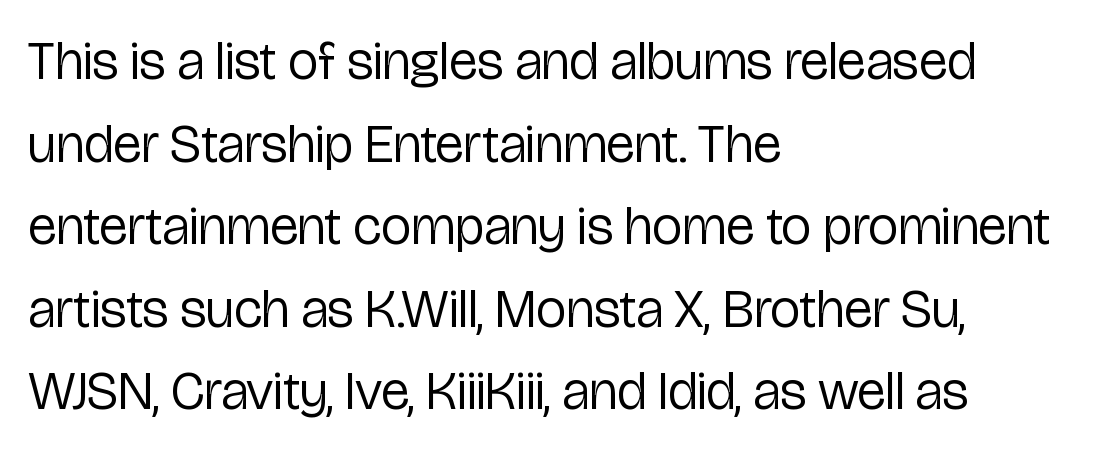
Q: Is the text bold? A: No.
Q: Is the text italic (slanted)? A: No, it is upright.
Q: Is the typeface a serif or a sans-serif typeface? A: Sans-serif.
Q: Is the text underlined? A: No.
Q: How is the paragraph aligned? A: Left-aligned.
Q: Is the spacing between letters normal or unusually wide? A: Normal.
Q: Is the spacing between lines tight, normal or loose? A: Normal.
Q: Width (condensed, normal, or wide)? A: Condensed.
Q: Stroke contrast? A: Low.
Q: x-height? A: Medium.
Q: Monospaced? A: No.
